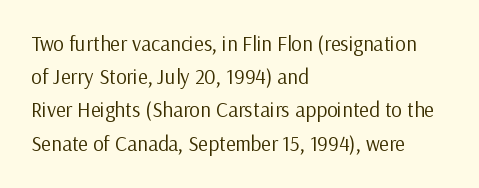
The image shows 21 px text type, upright; set left-aligned, normal line spacing (1.58x), normal letter spacing, not underlined.
